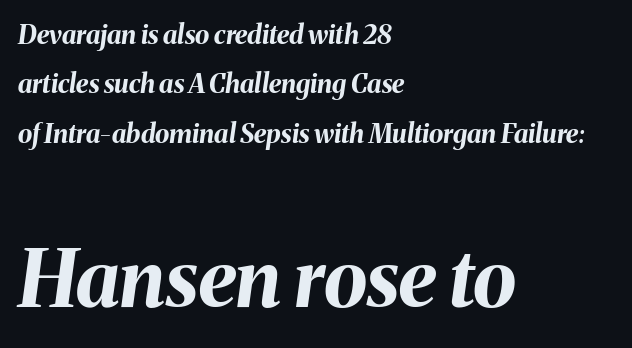
The image shows 79 px bold type, italic (leaning right); set left-aligned, loose line spacing (1.9x), normal letter spacing, not underlined; the second (bottom) block is 3.04x larger; medium stroke contrast and a medium x-height.
